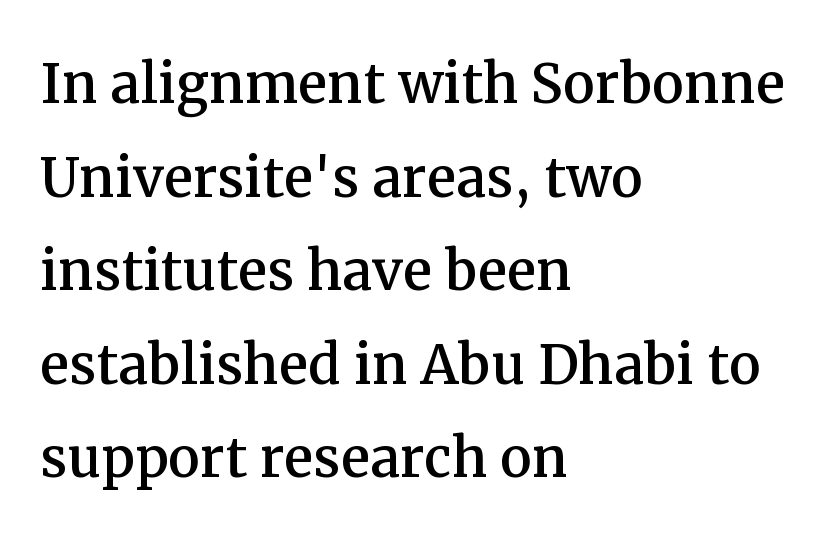
The image shows 72 px serif type, upright; set left-aligned, normal line spacing (1.3x), normal letter spacing, not underlined; medium stroke contrast and a medium x-height.
